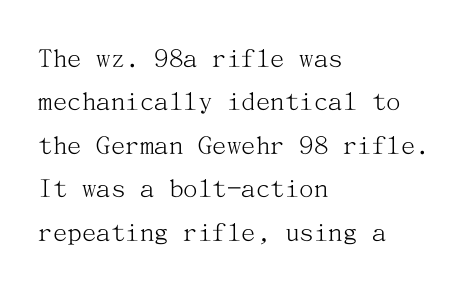
The lettering stays uniformly vertical, giving the passage a roman look. All the whitespace from short lines collects on the right. Here the glyphs are tracked normally, forming tight word shapes. Check where the strokes stop: tiny serifs finish them off. Whoever set this chose a conventional vertical rhythm. Underlining? Definitely not there.
